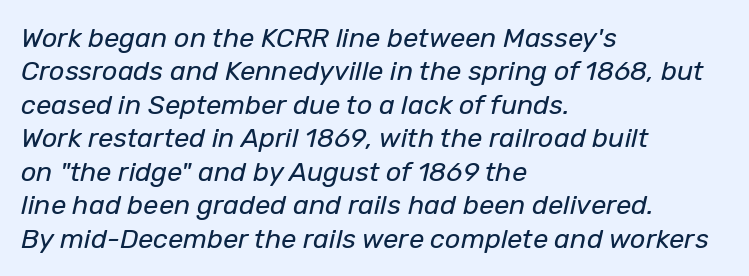
Q: Is the text bold? A: No.
Q: Is the text italic (slanted)? A: Yes, it leans right by about 12 degrees.
Q: Is the text underlined? A: No.
Q: How is the paragraph aligned? A: Left-aligned.
Q: Is the spacing between letters normal or unusually wide? A: Normal.
